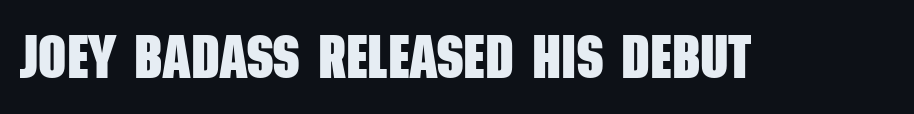
{"serif": "no", "bold": "yes", "weight": "heavy", "width": "condensed", "stroke_contrast": "low", "x_height": "large", "monospaced": "no", "underline": "no", "letter_spacing": "normal", "letter_spacing_em": 0.0, "glyph_px": 61}
